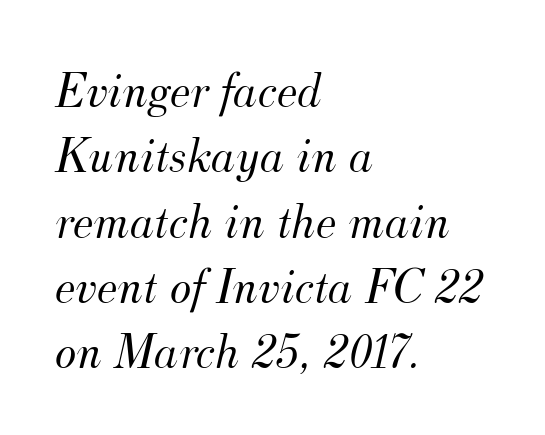
Regular leading. Spacing verdict: proportional, widths tailored to each character. Caption: face not bold, strokes unweighted. Short and long lines alike share a common starting point at left.
